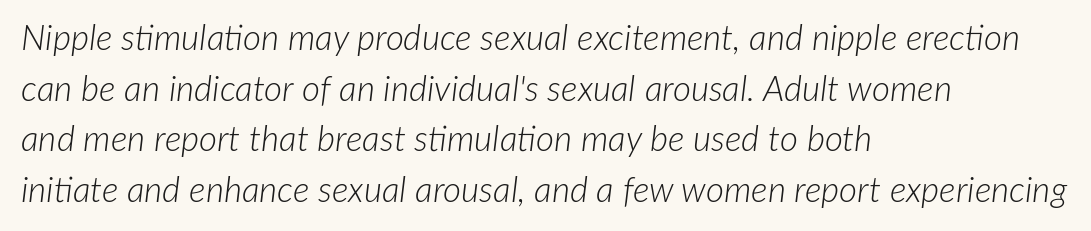
{"italic": "yes", "lean": "right", "slant_degrees": 7, "bold": "no", "weight": "light", "width": "normal", "stroke_contrast": "low", "x_height": "medium", "monospaced": "no", "underline": "no", "align": "left", "line_spacing": "normal", "line_spacing_ratio": 1.45, "letter_spacing": "normal", "letter_spacing_em": 0.0, "glyph_px": 35}
